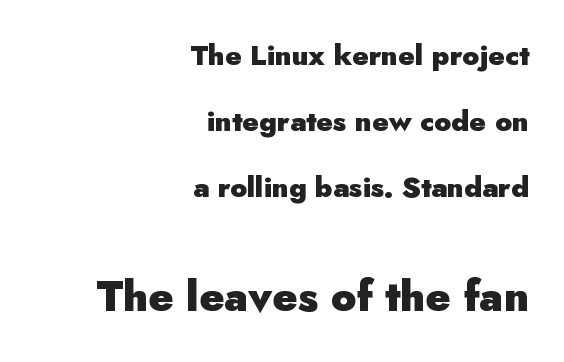
Q: Is the text bold? A: Yes.
Q: Is the text italic (slanted)? A: No, it is upright.
Q: Is the typeface a serif or a sans-serif typeface? A: Sans-serif.
Q: Is the text underlined? A: No.
Q: How is the paragraph aligned? A: Right-aligned.
Q: Is the spacing between letters normal or unusually wide? A: Normal.
Q: Is the spacing between lines tight, normal or loose? A: Loose.
Q: Which block of text is set in a larger size, the first (top) or the second (bottom)? A: The second (bottom) one.
Q: Width (condensed, normal, or wide)? A: Normal.
Q: Stroke contrast? A: Low.
Q: x-height? A: Small.
Q: Monospaced? A: No.
